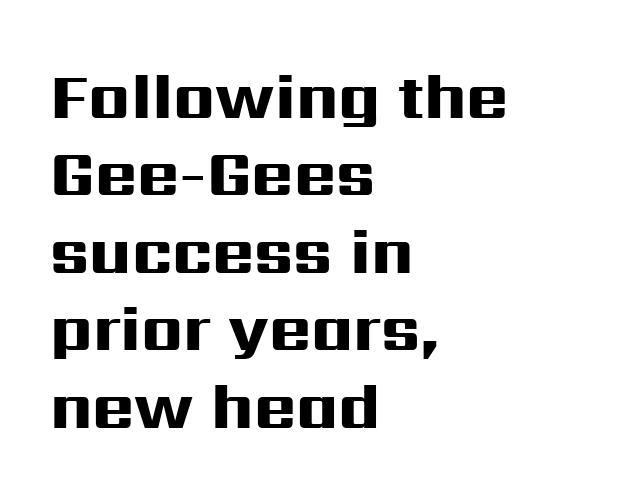
The letters stand straight up with perfectly vertical stems. Proportional: the letters do not fall into vertical columns. Words appear dense and cohesive because spacing is normal. A typesetter would label this face a sans. Heavy, bold letterforms. Words float on clear page, feet unadorned.
